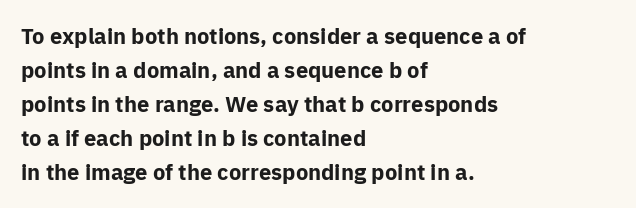
The lettering holds an erect, upright posture throughout. No word sits above an underline. Thick stems and heavy bowls — unmistakably bold. How are the letters spaced? Ordinarily, with no added tracking. Line beginnings align vertically; line endings do not.
